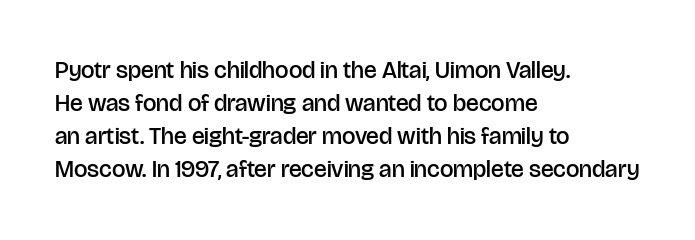
The image shows 24 px text type, upright; set left-aligned, normal line spacing (1.38x), normal letter spacing, not underlined.
